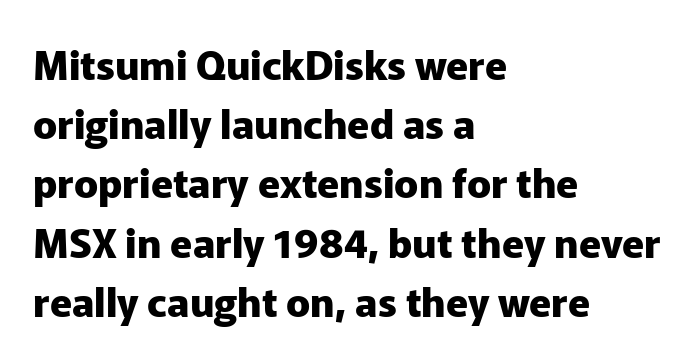
The letterforms sit shoulder to shoulder at normal distance. Weight check: bold — yes, fully. The glyphs are unaccompanied by any horizontal stroke below them. Note the varied advance widths — an 'i' is clearly narrower than an 'm'. In terms of leading, this rendering sits right in the middle. This sample uses an upright cut, with every glyph sitting square on the baseline.
